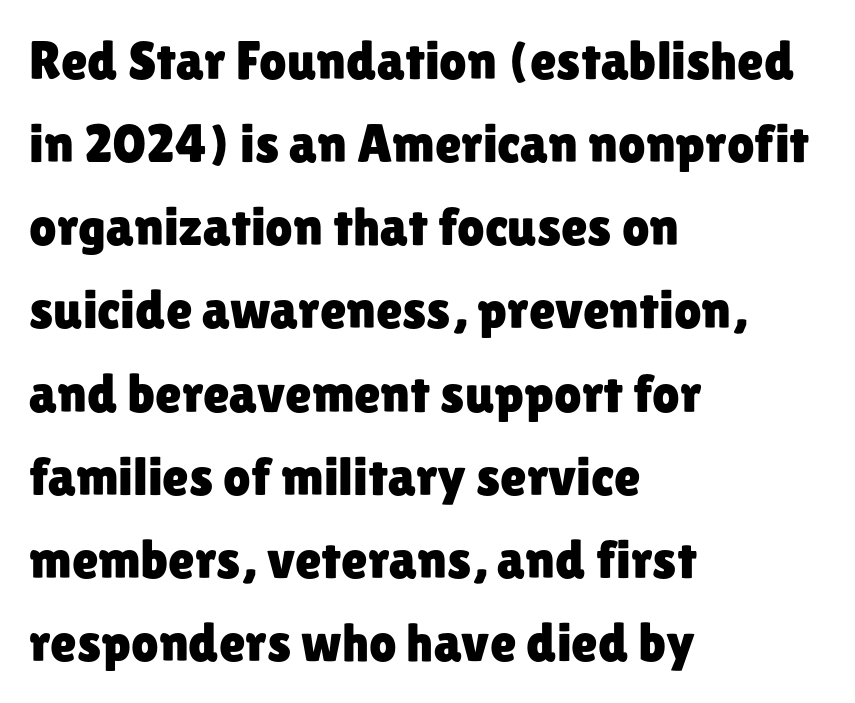
Is this a fixed-width face? No — the glyphs have proportional, varying widths. Type without underlining. Each new line begins a customary step beneath the previous one. Words appear dense and cohesive because spacing is normal. Upright lettering throughout.
